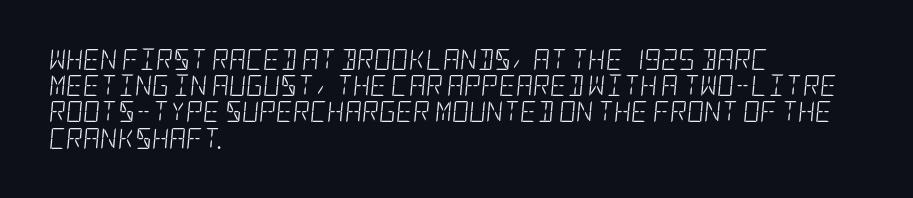
Q: Is the text bold? A: No.
Q: Is the text italic (slanted)? A: Yes, it leans right by about 5 degrees.
Q: Is the text underlined? A: No.
Q: How is the paragraph aligned? A: Left-aligned.
Q: Is the spacing between letters normal or unusually wide? A: Normal.
Q: Is the spacing between lines tight, normal or loose? A: Normal.
